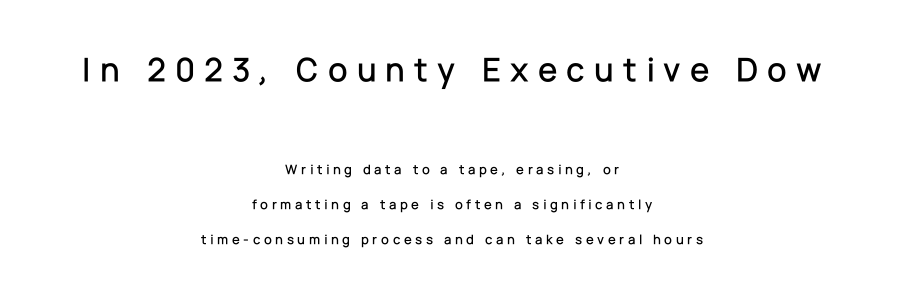
Reading down the block, each line starts at a different indent, mirrored at its end. In terms of letterform style, serifs are entirely absent. Underlining? Definitely not there. Whoever set this made the first block the dominant, larger element. Think of a printed novel: that variable character pitch is what you see here.
